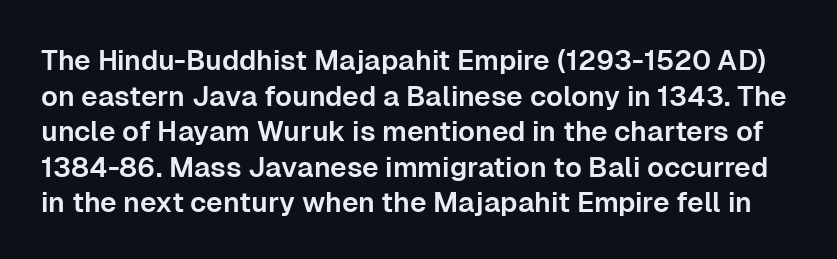
Q: Is the text italic (slanted)? A: No, it is upright.
Q: Is the typeface a serif or a sans-serif typeface? A: Sans-serif.
Q: Is the text underlined? A: No.
Q: Is the spacing between letters normal or unusually wide? A: Normal.
Q: Is the spacing between lines tight, normal or loose? A: Normal.
Q: Width (condensed, normal, or wide)? A: Normal.
Q: Stroke contrast? A: Low.
Q: x-height? A: Medium.
Q: Monospaced? A: No.
